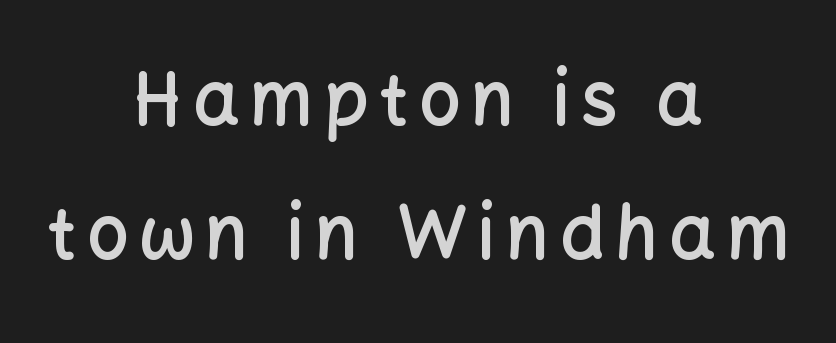
Q: Is the text bold? A: Semi-bold.
Q: Is the text italic (slanted)? A: No, it is upright.
Q: Is the typeface a serif or a sans-serif typeface? A: Sans-serif.
Q: Is the text underlined? A: No.
Q: How is the paragraph aligned? A: Centered.
Q: Width (condensed, normal, or wide)? A: Normal.
Q: Stroke contrast? A: Low.
Q: x-height? A: Medium.
Q: Monospaced? A: No.
